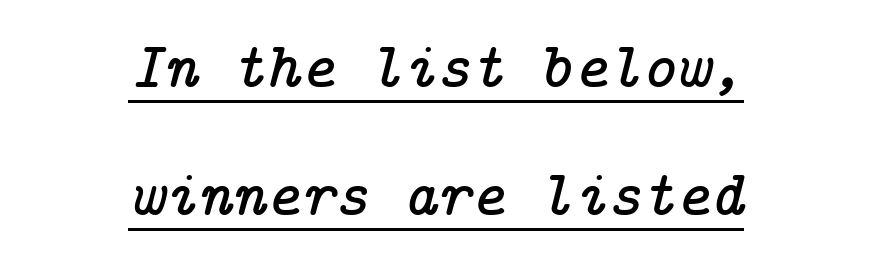
{"serif": "yes", "italic": "yes", "lean": "right", "slant_degrees": 14, "width": "normal", "stroke_contrast": "low", "x_height": "medium", "underline": "yes", "align": "center", "line_spacing": "loose", "line_spacing_ratio": 1.97, "letter_spacing": "normal", "letter_spacing_em": 0.0, "glyph_px": 65}
